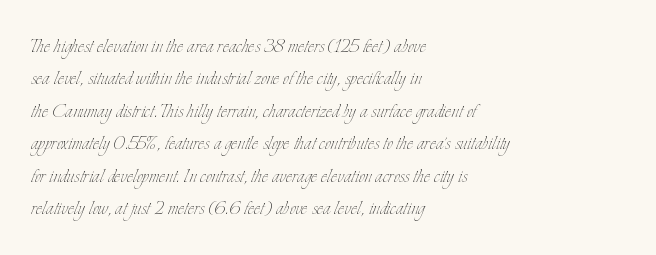
{"bold": "no", "underline": "no", "align": "left", "line_spacing": "normal", "line_spacing_ratio": 1.35, "letter_spacing": "normal", "letter_spacing_em": 0.0, "glyph_px": 24}
